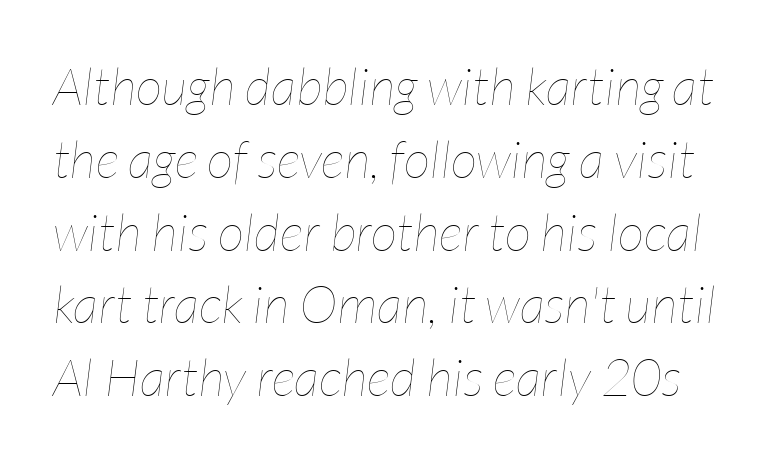
The foot of each line stays bare and open. Character widths vary here, with narrow letters taking less room than wide ones. Characters follow at the spacing the type designer built in. In terms of posture, this sample is oblique.
